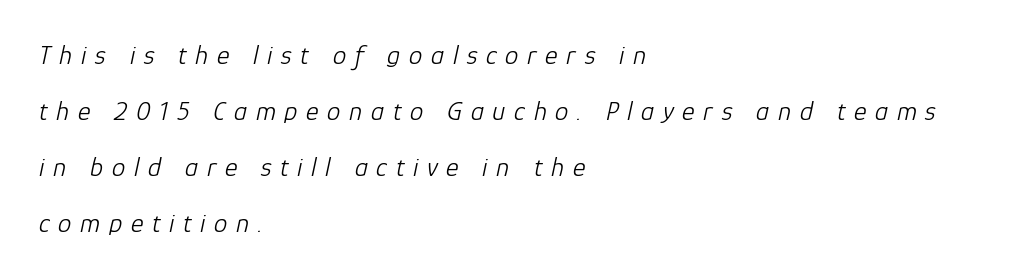
{"italic": "yes", "lean": "right", "slant_degrees": 12, "bold": "no", "underline": "no", "align": "left", "line_spacing": "loose", "line_spacing_ratio": 2.08, "letter_spacing": "wide", "letter_spacing_em": 0.32, "glyph_px": 27}
